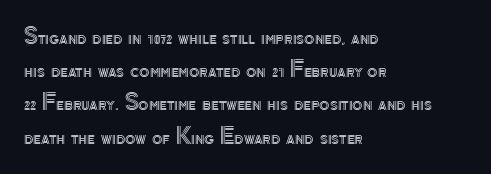
{"italic": "no", "underline": "no", "align": "left", "line_spacing": "normal", "line_spacing_ratio": 1.58, "letter_spacing": "normal", "letter_spacing_em": 0.0, "glyph_px": 21}
